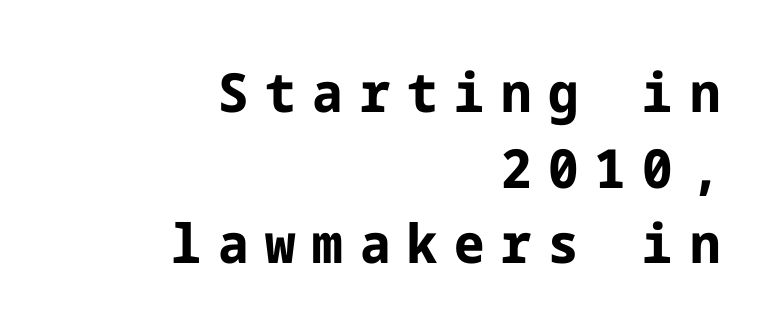
Q: Is the text bold? A: Yes.
Q: Is the text italic (slanted)? A: No, it is upright.
Q: Is the typeface a serif or a sans-serif typeface? A: Sans-serif.
Q: Is the text underlined? A: No.
Q: How is the paragraph aligned? A: Right-aligned.
Q: Is the spacing between letters normal or unusually wide? A: Unusually wide.
Q: Is the spacing between lines tight, normal or loose? A: Normal.
Q: Width (condensed, normal, or wide)? A: Normal.
Q: Stroke contrast? A: Low.
Q: x-height? A: Medium.
